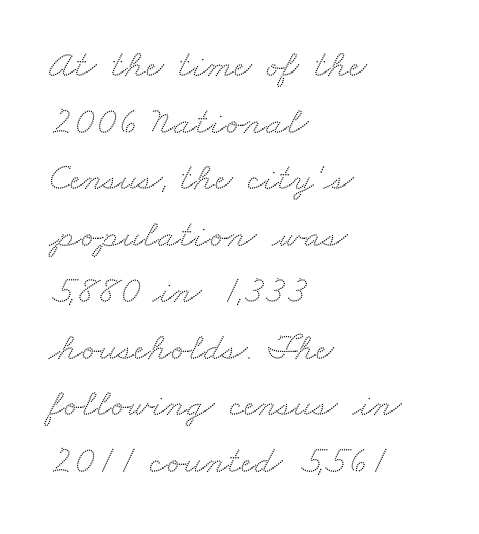
The image shows 39 px wide serif type; set left-aligned, normal line spacing (1.45x), normal letter spacing, not underlined; medium stroke contrast and a small x-height.
